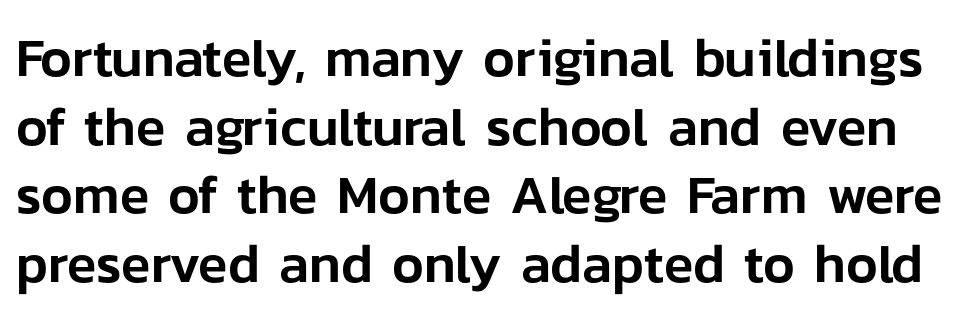
{"serif": "no", "italic": "no", "width": "normal", "stroke_contrast": "low", "x_height": "medium", "monospaced": "no", "underline": "no", "line_spacing": "normal", "line_spacing_ratio": 1.27, "letter_spacing": "normal", "letter_spacing_em": 0.0, "glyph_px": 54}
